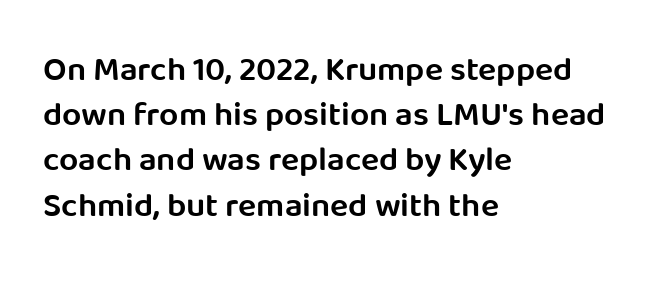
Q: Is the text bold? A: Semi-bold.
Q: Is the text italic (slanted)? A: No, it is upright.
Q: Is the typeface a serif or a sans-serif typeface? A: Sans-serif.
Q: Is the text underlined? A: No.
Q: How is the paragraph aligned? A: Left-aligned.
Q: Is the spacing between letters normal or unusually wide? A: Normal.
Q: Is the spacing between lines tight, normal or loose? A: Normal.
Q: Width (condensed, normal, or wide)? A: Normal.
Q: Stroke contrast? A: Low.
Q: x-height? A: Large.
Q: Monospaced? A: No.
